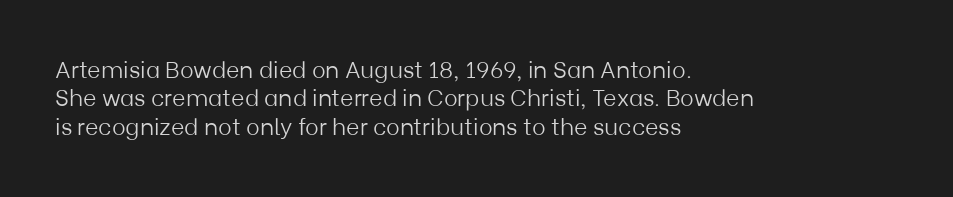
Q: Is the text bold? A: No.
Q: Is the text italic (slanted)? A: No, it is upright.
Q: Is the text underlined? A: No.
Q: How is the paragraph aligned? A: Left-aligned.
Q: Is the spacing between letters normal or unusually wide? A: Normal.
